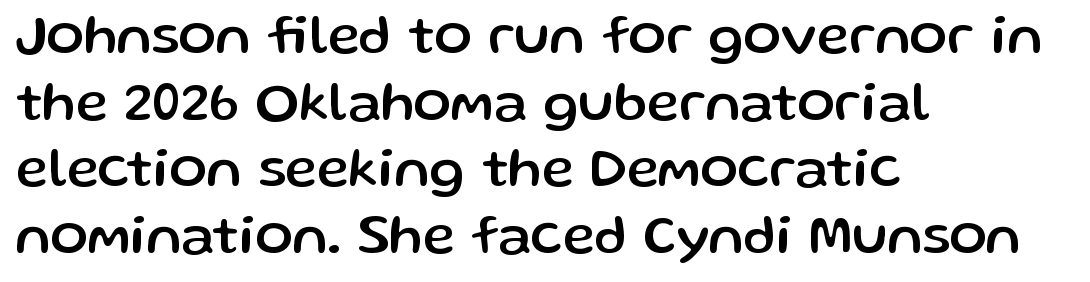
{"serif": "no", "italic": "no", "width": "normal", "stroke_contrast": "low", "x_height": "medium", "monospaced": "no", "underline": "no", "align": "left", "line_spacing_ratio": 1.21, "letter_spacing": "normal", "letter_spacing_em": 0.0, "glyph_px": 55}
